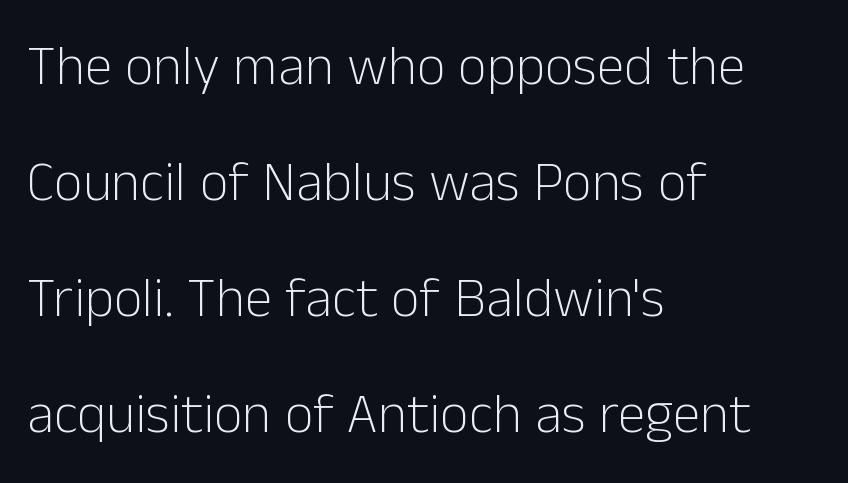
Q: Is the text bold? A: No.
Q: Is the text italic (slanted)? A: No, it is upright.
Q: Is the typeface a serif or a sans-serif typeface? A: Sans-serif.
Q: Is the text underlined? A: No.
Q: How is the paragraph aligned? A: Left-aligned.
Q: Is the spacing between letters normal or unusually wide? A: Normal.
Q: Is the spacing between lines tight, normal or loose? A: Loose.
Q: Width (condensed, normal, or wide)? A: Normal.
Q: Stroke contrast? A: Low.
Q: x-height? A: Medium.
Q: Monospaced? A: No.
